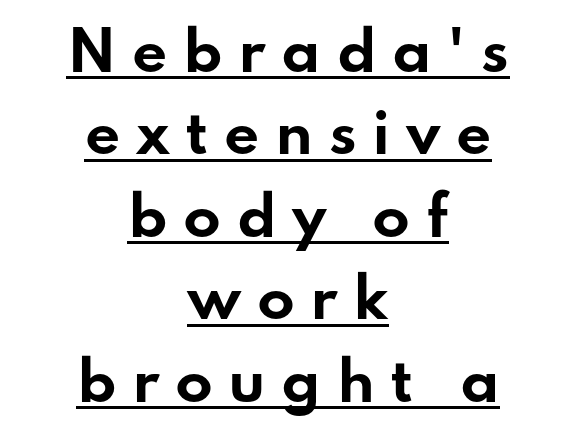
A dark, heavy texture on the line: the type is bold. Glance below the letters and you will spot a drawn line. The axis of the letterforms is exactly vertical. This rendering employs a face without finishing strokes, i.e., a sans-serif. Each line is balanced around a shared central axis.
